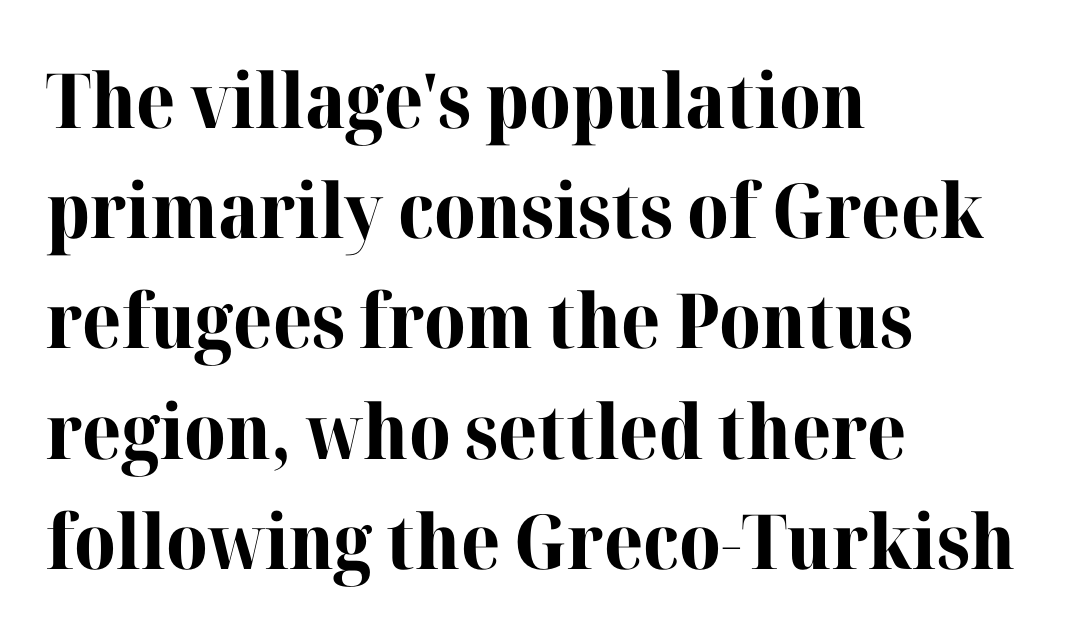
{"serif": "yes", "italic": "no", "bold": "yes", "weight": "bold", "width": "normal", "stroke_contrast": "high", "x_height": "medium", "monospaced": "no", "underline": "no", "align": "left", "line_spacing": "normal", "line_spacing_ratio": 1.45, "letter_spacing": "normal", "letter_spacing_em": 0.0, "glyph_px": 76}
